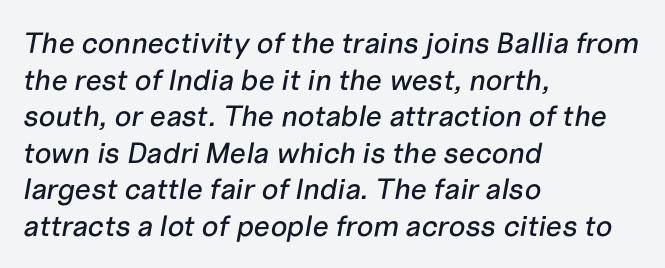
{"italic": "yes", "lean": "right", "slant_degrees": 10, "width": "normal", "stroke_contrast": "low", "x_height": "medium", "monospaced": "no", "underline": "no", "align": "left", "line_spacing": "normal", "line_spacing_ratio": 1.26, "letter_spacing": "normal", "letter_spacing_em": 0.0, "glyph_px": 29}
